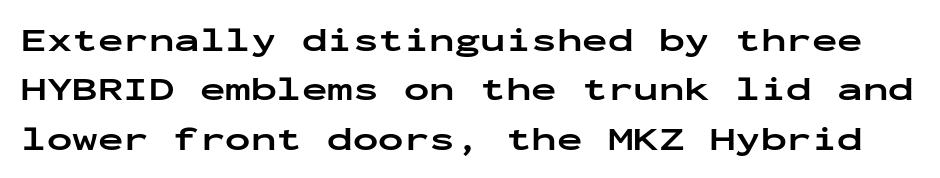
{"serif": "no", "italic": "no", "bold": "yes", "weight": "bold", "width": "wide", "stroke_contrast": "low", "x_height": "medium", "monospaced": "yes", "underline": "no", "line_spacing": "normal", "line_spacing_ratio": 1.45, "letter_spacing": "normal", "letter_spacing_em": 0.0, "glyph_px": 34}
